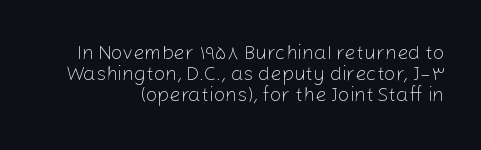
Q: Is the text bold? A: No.
Q: Is the text italic (slanted)? A: No, it is upright.
Q: Is the text underlined? A: No.
Q: Is the spacing between letters normal or unusually wide? A: Normal.
Q: Is the spacing between lines tight, normal or loose? A: Tight.
